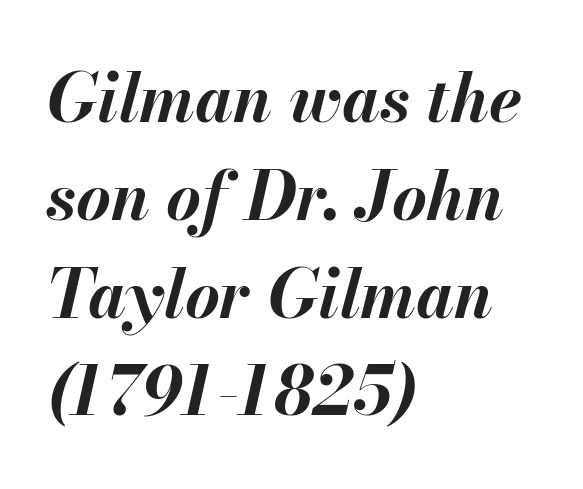
The image shows 67 px bold type, italic (leaning right); set left-aligned, normal line spacing (1.46x), normal letter spacing, not underlined; medium stroke contrast and a small x-height.
